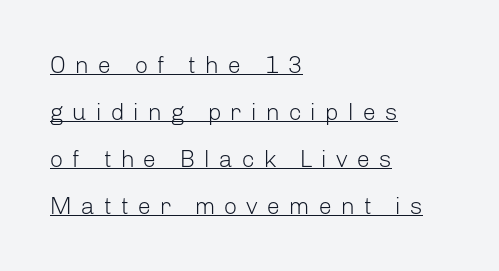
If you drew a ruler down the left edge, every line would touch it. Does the leading feel generous? Absolutely, it's lavish. How are the letters spaced? Widely, with obvious added tracking. Nope, not italic — everything's standing straight. Decoration check: the copy is underlined.
